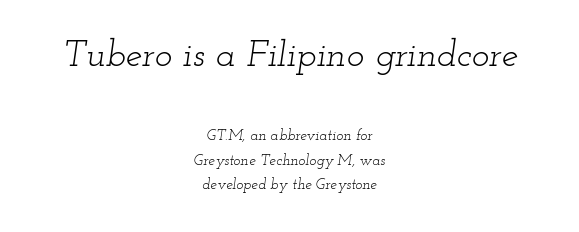
Q: Is the text bold? A: No.
Q: Is the text italic (slanted)? A: Yes, it leans right by about 12 degrees.
Q: Is the typeface a serif or a sans-serif typeface? A: Serif.
Q: Is the text underlined? A: No.
Q: How is the paragraph aligned? A: Centered.
Q: Is the spacing between letters normal or unusually wide? A: Normal.
Q: Is the spacing between lines tight, normal or loose? A: Normal.
Q: Which block of text is set in a larger size, the first (top) or the second (bottom)? A: The first (top) one.
Q: Width (condensed, normal, or wide)? A: Wide.
Q: Stroke contrast? A: Low.
Q: x-height? A: Small.
Q: Monospaced? A: No.
